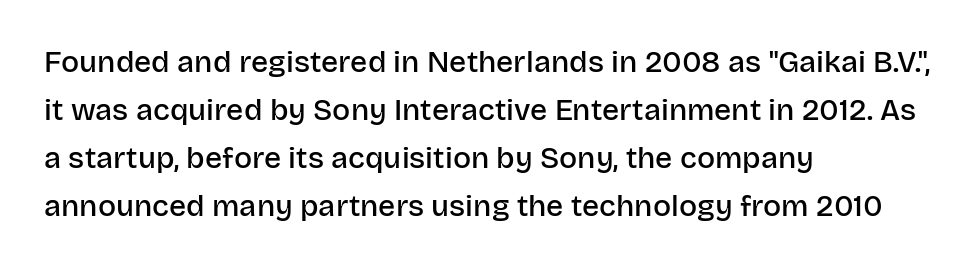
{"serif": "no", "italic": "no", "bold": "semi", "weight": "semibold", "width": "normal", "stroke_contrast": "low", "x_height": "large", "monospaced": "no", "underline": "no", "align": "left", "line_spacing": "normal", "line_spacing_ratio": 1.6, "letter_spacing": "normal", "letter_spacing_em": 0.0, "glyph_px": 30}
